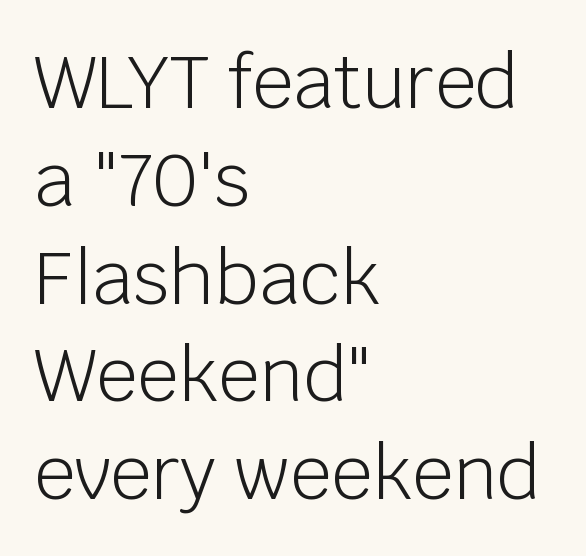
This is not heavy type; no bold has been used. Type without underlining. The face used here is a sans, in the tradition of grotesques and geometrics. Which margin do the lines hug? The left one — the right edge is uneven. Whoever set this chose a conventional vertical rhythm. A typesetter would call this proportional, since set widths differ per character.
